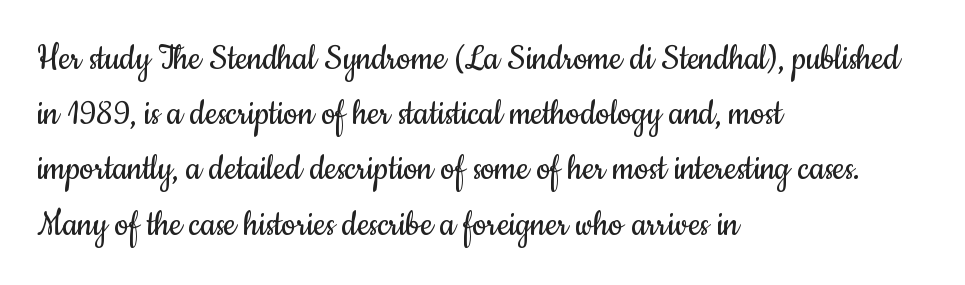
{"serif": "no", "bold": "no", "weight": "regular", "width": "condensed", "stroke_contrast": "low", "x_height": "small", "monospaced": "no", "underline": "no", "align": "left", "line_spacing": "normal", "line_spacing_ratio": 1.38, "letter_spacing": "normal", "letter_spacing_em": 0.0, "glyph_px": 40}
